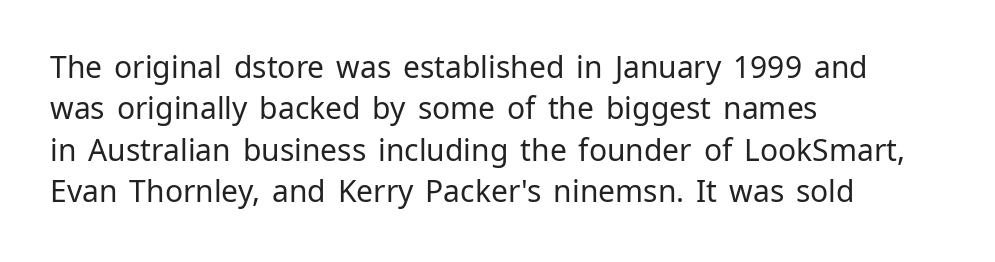
{"serif": "no", "italic": "no", "bold": "no", "weight": "regular", "width": "normal", "stroke_contrast": "low", "x_height": "medium", "monospaced": "no", "underline": "no", "align": "left", "line_spacing": "normal", "line_spacing_ratio": 1.38, "letter_spacing": "normal", "letter_spacing_em": 0.0, "glyph_px": 30}
